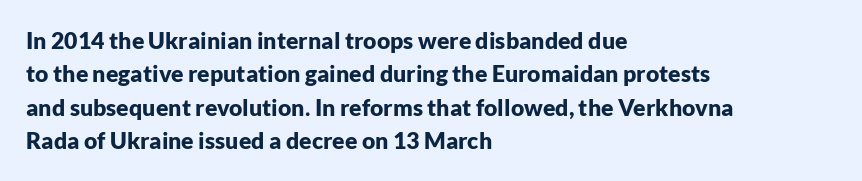
{"italic": "no", "bold": "yes", "underline": "no", "align": "left", "line_spacing": "normal", "line_spacing_ratio": 1.45, "letter_spacing": "normal", "letter_spacing_em": 0.0, "glyph_px": 23}
